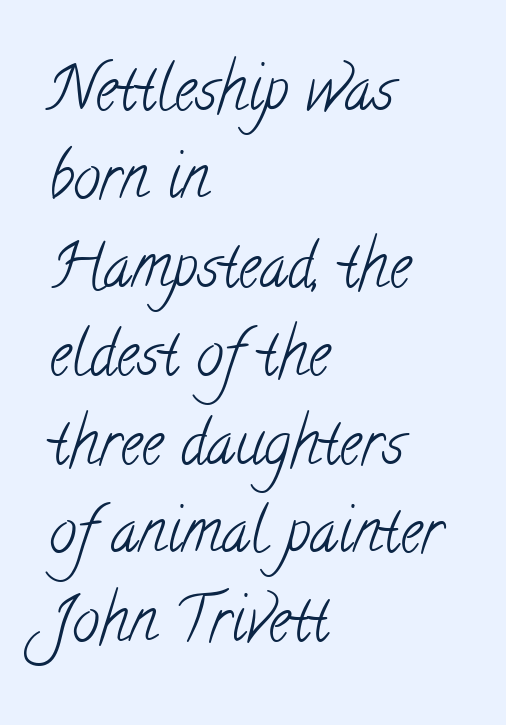
Does the copy run flush right? No — it runs flush left. A typesetter would call this leading conventional body-copy spacing. The cut favours lightness, reaching ordinary text weight at its darkest. The typeface chosen for these lines features serifs. Spacing verdict: proportional, widths tailored to each character.
